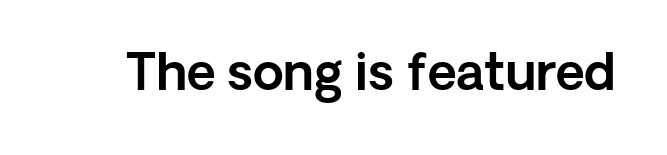
Character widths vary here, with narrow letters taking less room than wide ones. Check under the words: just untouched page. This rendering employs a face without finishing strokes, i.e., a sans-serif. Standard letterfit; no display-style spreading of the glyphs. It's the straight-up-and-down kind of type.
